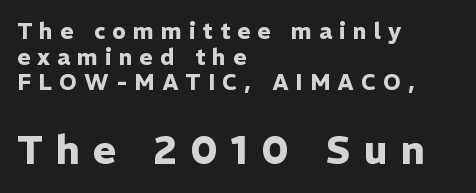
{"serif": "no", "italic": "no", "bold": "yes", "weight": "heavy", "width": "normal", "stroke_contrast": "low", "x_height": "medium", "monospaced": "no", "underline": "no", "align": "left", "line_spacing_ratio": 1.17, "letter_spacing": "wide", "letter_spacing_em": 0.33, "larger_block": "second", "size_ratio": 1.77, "glyph_px": 39}
